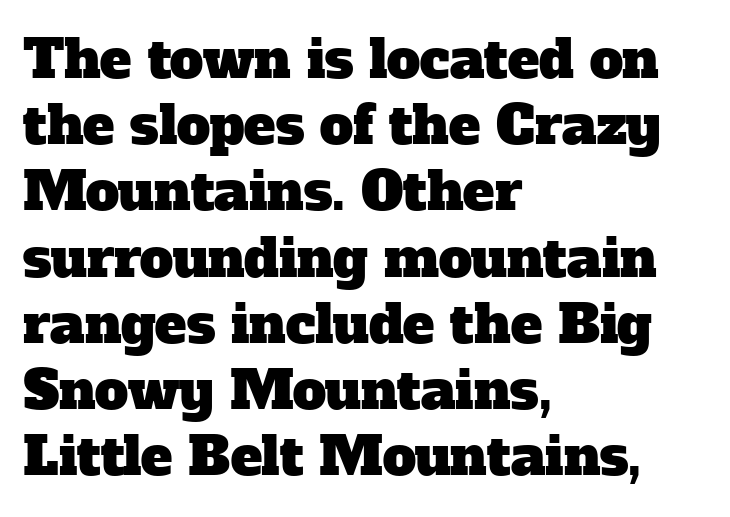
Q: Is the typeface a serif or a sans-serif typeface? A: Serif.
Q: Is the text underlined? A: No.
Q: How is the paragraph aligned? A: Left-aligned.
Q: Is the spacing between letters normal or unusually wide? A: Normal.
Q: Is the spacing between lines tight, normal or loose? A: Normal.
Q: Width (condensed, normal, or wide)? A: Normal.
Q: Stroke contrast? A: Low.
Q: x-height? A: Medium.
Q: Monospaced? A: No.
